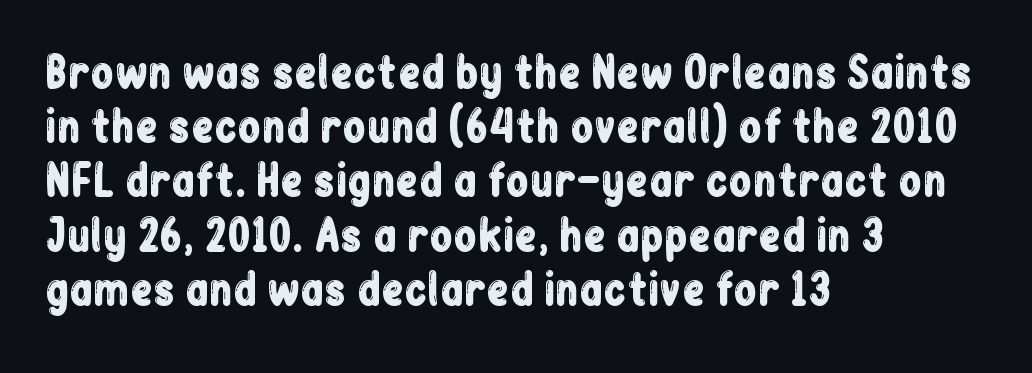
Q: Is the text italic (slanted)? A: No, it is upright.
Q: Is the typeface a serif or a sans-serif typeface? A: Sans-serif.
Q: Is the text underlined? A: No.
Q: How is the paragraph aligned? A: Left-aligned.
Q: Is the spacing between letters normal or unusually wide? A: Normal.
Q: Is the spacing between lines tight, normal or loose? A: Normal.
Q: Width (condensed, normal, or wide)? A: Condensed.
Q: Stroke contrast? A: Low.
Q: x-height? A: Medium.
Q: Monospaced? A: No.
